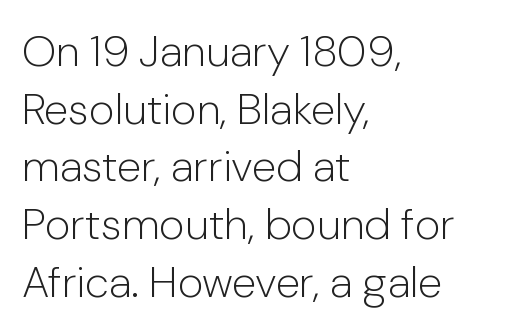
Q: Is the text bold? A: No.
Q: Is the text italic (slanted)? A: No, it is upright.
Q: Is the typeface a serif or a sans-serif typeface? A: Sans-serif.
Q: Is the text underlined? A: No.
Q: How is the paragraph aligned? A: Left-aligned.
Q: Is the spacing between letters normal or unusually wide? A: Normal.
Q: Is the spacing between lines tight, normal or loose? A: Normal.
Q: Width (condensed, normal, or wide)? A: Normal.
Q: Stroke contrast? A: Low.
Q: x-height? A: Medium.
Q: Monospaced? A: No.
